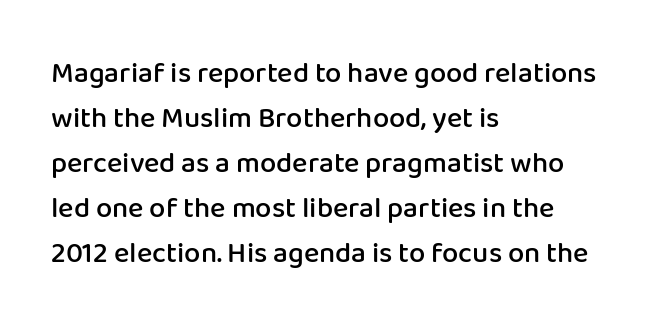
The image shows 29 px semibold sans-serif type, upright; set left-aligned, normal line spacing (1.55x), normal letter spacing, not underlined; low stroke contrast and a medium x-height.
